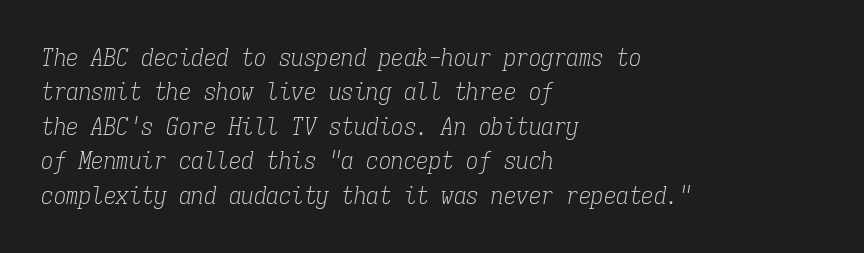
The rendering anchors every line to the left-hand side. Between one letter and the next there's only the usual sliver of space. Tall strokes in this sample are angled rather than plumb. Successive baselines arrive at the customary interval. This reads as an unemphasized weight, regular at the heaviest. Underline: absent.
